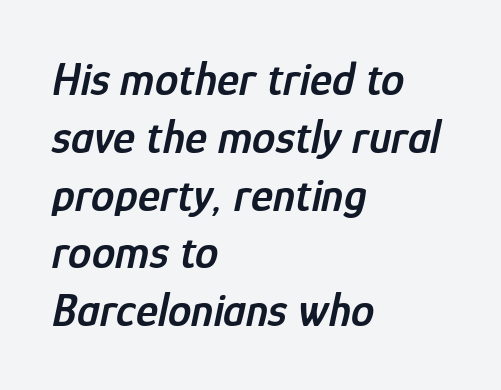
The image shows 47 px semibold, condensed type, italic (leaning right); set left-aligned, line spacing 1.23x, normal letter spacing, not underlined; low stroke contrast and a medium x-height.
